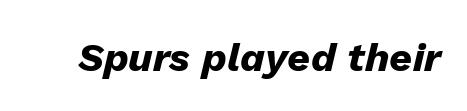
The image shows 40 px heavy type, italic (leaning right); set normal letter spacing, not underlined; low stroke contrast and a medium x-height.
